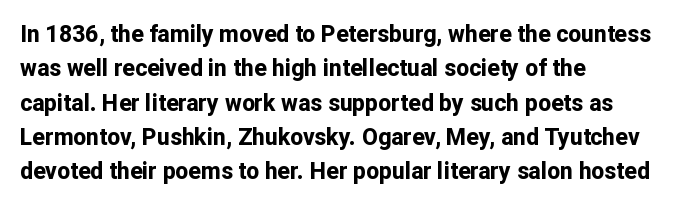
The space directly below the letters is spotless. Interline gaps are of average width in this sample. Ascenders rise straight up at ninety degrees. The rendering anchors every line to the left-hand side. The horizontal fit of the characters is conventional and even. The sample has been set heavy, in full bold.
